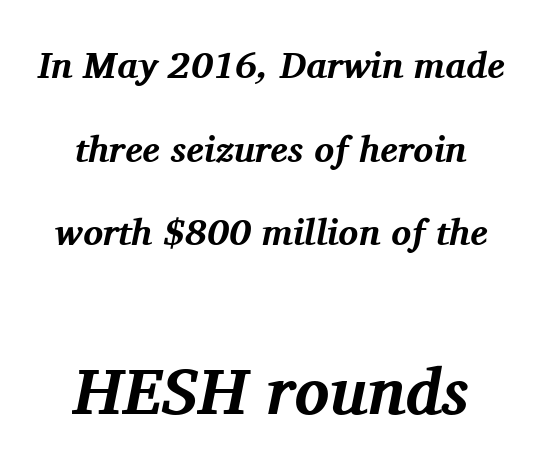
No extra tracking has been applied to these lines. Check the space under the baseline: it is left empty. Does the leading feel generous? Absolutely, it's lavish. A serif font was chosen for this passage. The lower block of text is set noticeably larger than the block above it.
